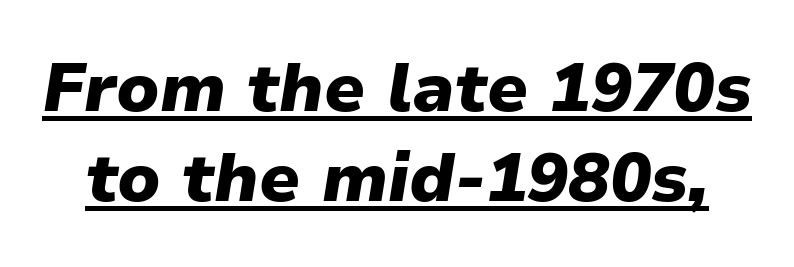
Proportional: the letters do not fall into vertical columns. Nobody touched the tracking dial on this one. Each glyph is drawn with heavy, bold strokes. Caption: lettering with a line underneath. Notice how descenders clear the ascenders below comfortably — that's standard leading.
